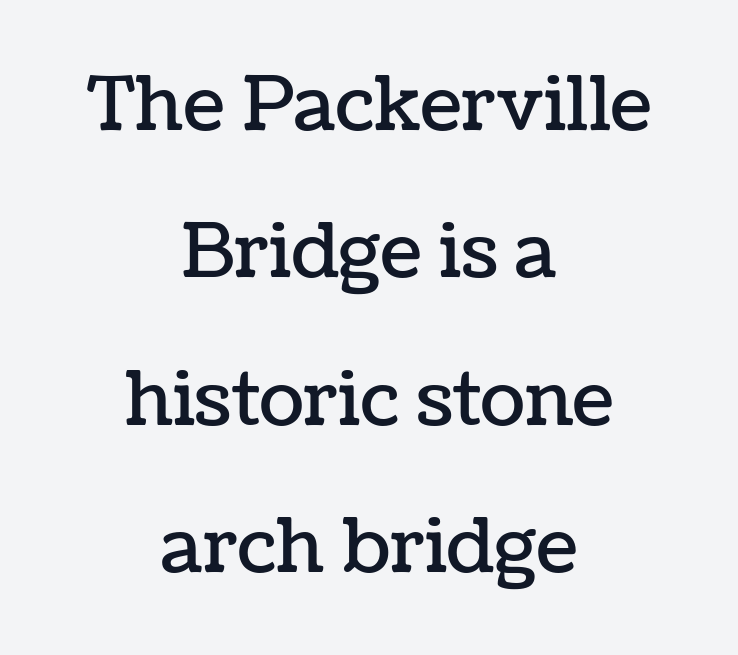
Each row of text sits above clean, open space. What's the leading like? Stretched, with rows far apart. Compared with typical body copy, the letter spacing here is the same. Does the lettering tilt? It doesn't — this is upright. Do the characters align in a grid? No, the font is proportional.
